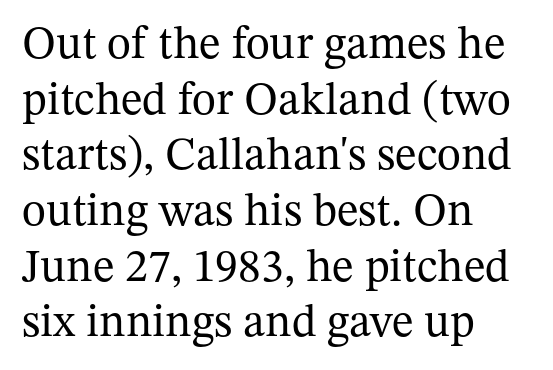
Q: Is the text bold? A: No.
Q: Is the text italic (slanted)? A: No, it is upright.
Q: Is the typeface a serif or a sans-serif typeface? A: Serif.
Q: Is the text underlined? A: No.
Q: How is the paragraph aligned? A: Left-aligned.
Q: Is the spacing between letters normal or unusually wide? A: Normal.
Q: Width (condensed, normal, or wide)? A: Normal.
Q: Stroke contrast? A: Medium.
Q: x-height? A: Medium.
Q: Monospaced? A: No.
